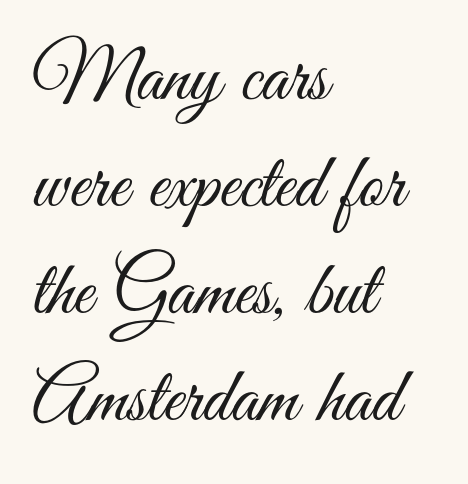
Q: Is the text bold? A: No.
Q: Is the text italic (slanted)? A: Yes.
Q: Is the typeface a serif or a sans-serif typeface? A: Sans-serif.
Q: Is the text underlined? A: No.
Q: How is the paragraph aligned? A: Left-aligned.
Q: Is the spacing between letters normal or unusually wide? A: Normal.
Q: Is the spacing between lines tight, normal or loose? A: Normal.
Q: Width (condensed, normal, or wide)? A: Condensed.
Q: Stroke contrast? A: Medium.
Q: x-height? A: Small.
Q: Monospaced? A: No.
